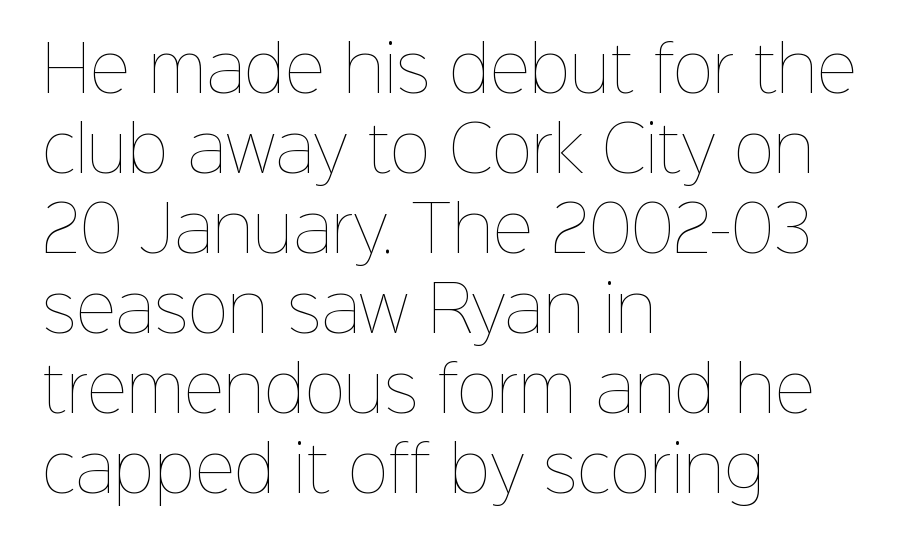
Students, observe: this is what conventionally led text looks like. Varying glyph widths throughout — classic text-font behaviour. Descenders hang freely into open space. Quick note: not italic, upright.
